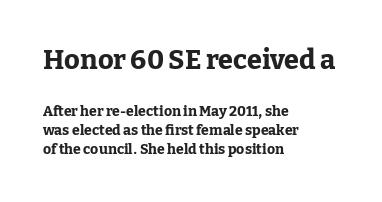
Default kerning and tracking; the words read as compact shapes. The font's upright variant was chosen for this text. The strip under each line holds only bare page. Rows of type keep a routine distance in the vertical direction. The glyphs have the mass of a bold cut. Which chunk is bigger? The first one — the top block dwarfs the bottom.
